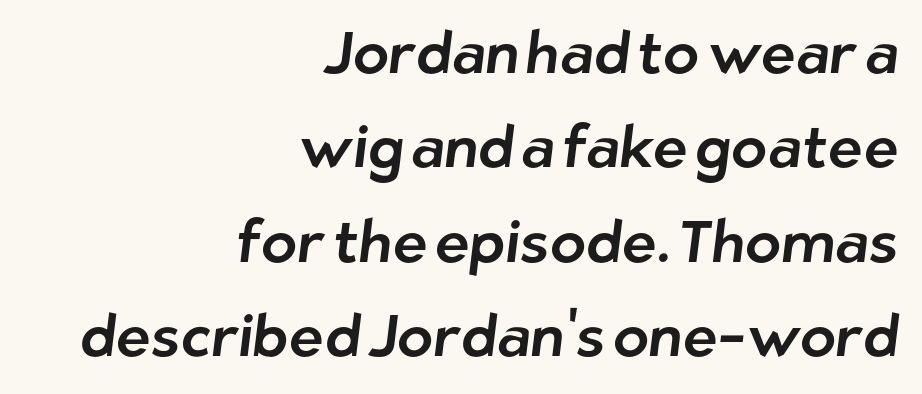
This sample uses plain, unmodified letter spacing. Check under the words: just untouched page. Whoever set this chose a conventional vertical rhythm. You could not count columns in this text — the font is proportionally spaced. Does the type have serifs? No, each stem ends abruptly. Visually the block forms a straight wall on the right and a jagged coastline on the left.
